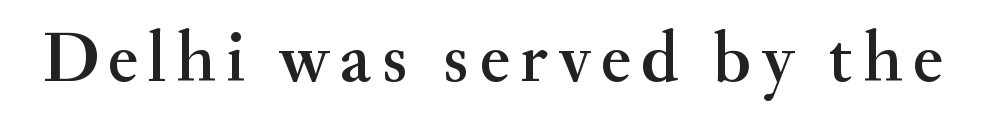
{"serif": "yes", "italic": "no", "width": "normal", "stroke_contrast": "medium", "x_height": "small", "monospaced": "no", "underline": "no", "glyph_px": 72}
